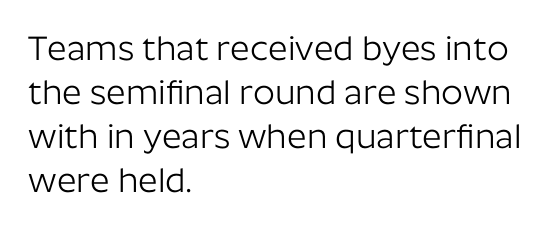
Q: Is the text bold? A: No.
Q: Is the text italic (slanted)? A: No, it is upright.
Q: Is the typeface a serif or a sans-serif typeface? A: Sans-serif.
Q: Is the text underlined? A: No.
Q: How is the paragraph aligned? A: Left-aligned.
Q: Is the spacing between letters normal or unusually wide? A: Normal.
Q: Is the spacing between lines tight, normal or loose? A: Normal.
Q: Width (condensed, normal, or wide)? A: Normal.
Q: Stroke contrast? A: Low.
Q: x-height? A: Medium.
Q: Monospaced? A: No.
